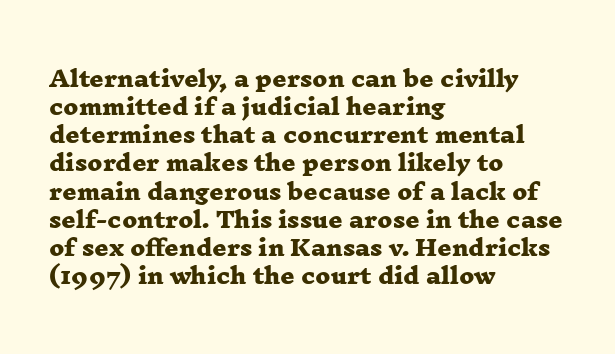
The image shows 22 px bold type; set left-aligned, normal line spacing (1.28x), normal letter spacing, not underlined.
